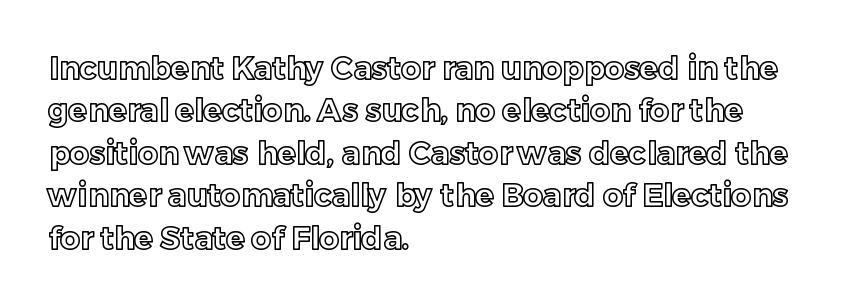
{"italic": "no", "width": "normal", "x_height": "medium", "monospaced": "no", "underline": "no", "align": "left", "line_spacing": "normal", "line_spacing_ratio": 1.37, "letter_spacing": "normal", "letter_spacing_em": 0.0, "glyph_px": 31}
